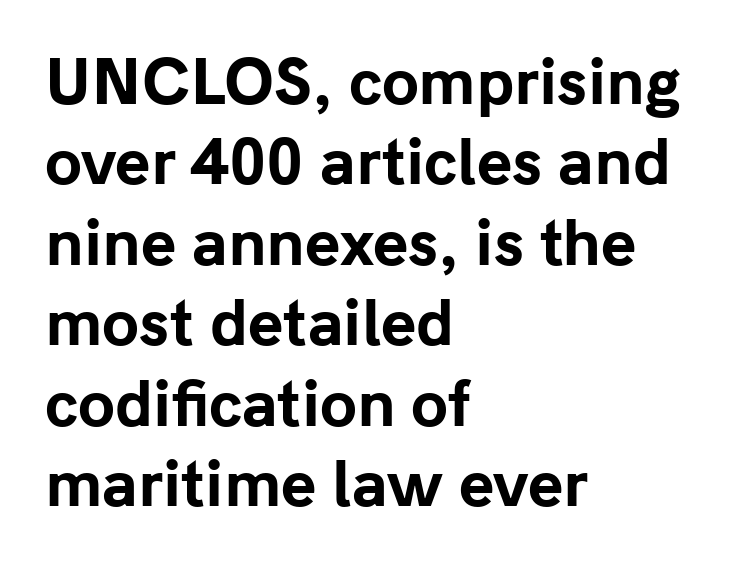
{"serif": "no", "italic": "no", "bold": "yes", "weight": "bold", "width": "normal", "stroke_contrast": "low", "x_height": "medium", "monospaced": "no", "underline": "no", "align": "left", "line_spacing": "normal", "line_spacing_ratio": 1.34, "letter_spacing": "normal", "letter_spacing_em": 0.0, "glyph_px": 60}
